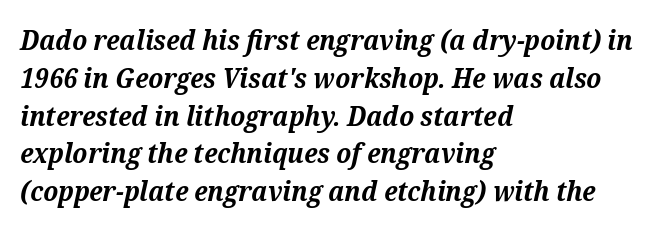
Q: Is the text bold? A: Yes.
Q: Is the text italic (slanted)? A: Yes, it leans right by about 12 degrees.
Q: Is the typeface a serif or a sans-serif typeface? A: Serif.
Q: Is the text underlined? A: No.
Q: How is the paragraph aligned? A: Left-aligned.
Q: Is the spacing between letters normal or unusually wide? A: Normal.
Q: Is the spacing between lines tight, normal or loose? A: Normal.
Q: Width (condensed, normal, or wide)? A: Normal.
Q: Stroke contrast? A: Medium.
Q: x-height? A: Medium.
Q: Monospaced? A: No.
